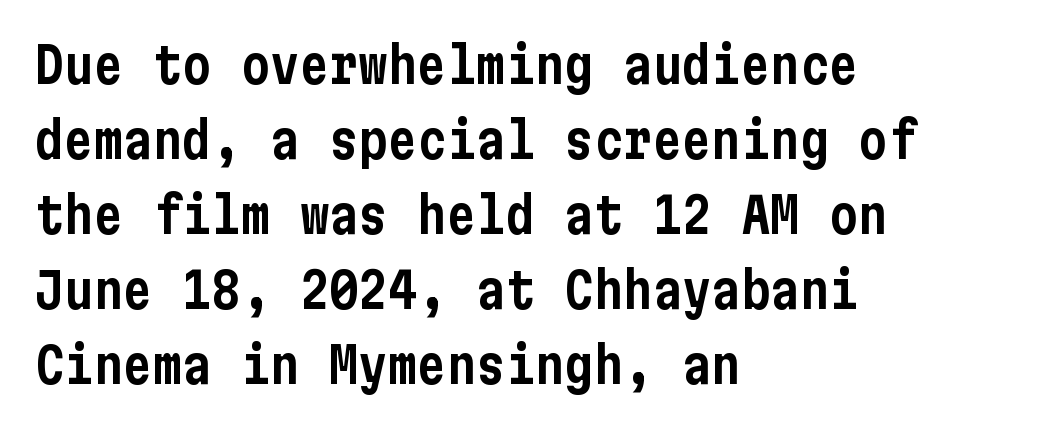
The image shows 49 px condensed sans-serif type, upright; set left-aligned, normal line spacing (1.53x), normal letter spacing, not underlined; low stroke contrast and a medium x-height.
